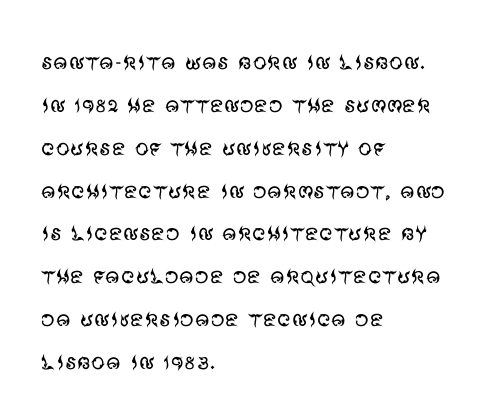
Rows of type keep a routine distance in the vertical direction. The letters carry no serifs — their stems end cleanly without finishing strokes. A roman cut, with each character standing at attention. The line texture is even and compact thanks to regular tracking. Here the designer chose a conventional face with non-uniform glyph widths. The specimen omits any rule beneath the text block's lines.
